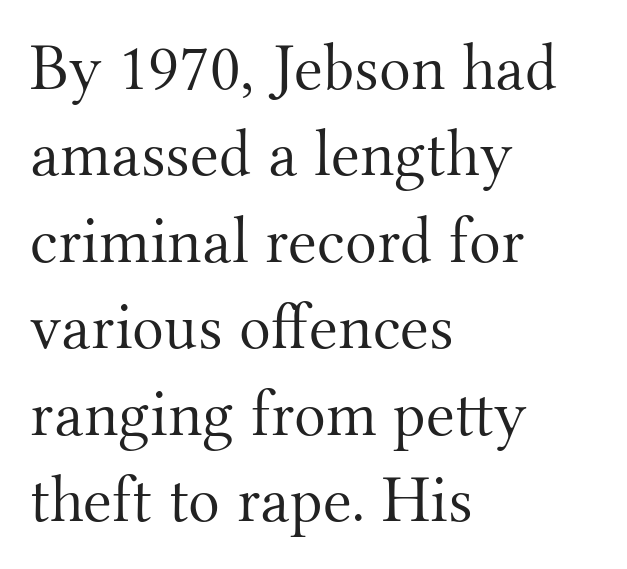
Q: Is the text bold? A: No.
Q: Is the text italic (slanted)? A: No, it is upright.
Q: Is the typeface a serif or a sans-serif typeface? A: Serif.
Q: Is the text underlined? A: No.
Q: How is the paragraph aligned? A: Left-aligned.
Q: Is the spacing between letters normal or unusually wide? A: Normal.
Q: Is the spacing between lines tight, normal or loose? A: Normal.
Q: Width (condensed, normal, or wide)? A: Normal.
Q: Stroke contrast? A: Medium.
Q: x-height? A: Small.
Q: Monospaced? A: No.
